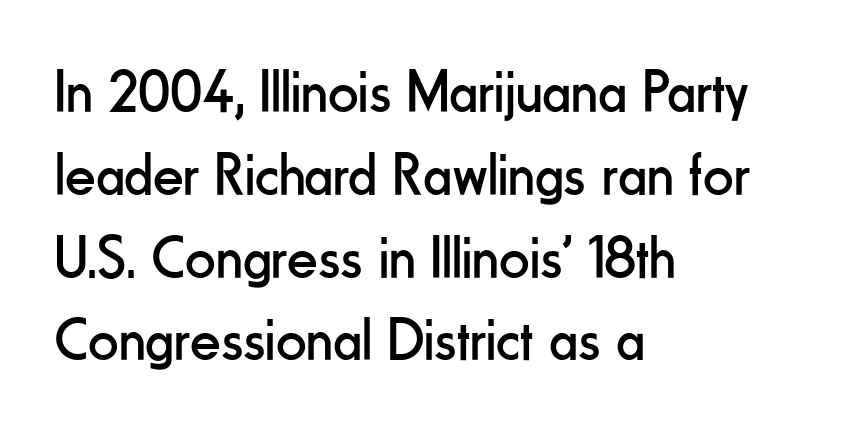
{"serif": "no", "italic": "no", "bold": "no", "weight": "regular", "width": "condensed", "stroke_contrast": "low", "x_height": "small", "monospaced": "no", "underline": "no", "align": "left", "line_spacing": "normal", "line_spacing_ratio": 1.38, "letter_spacing": "normal", "letter_spacing_em": 0.0, "glyph_px": 60}
